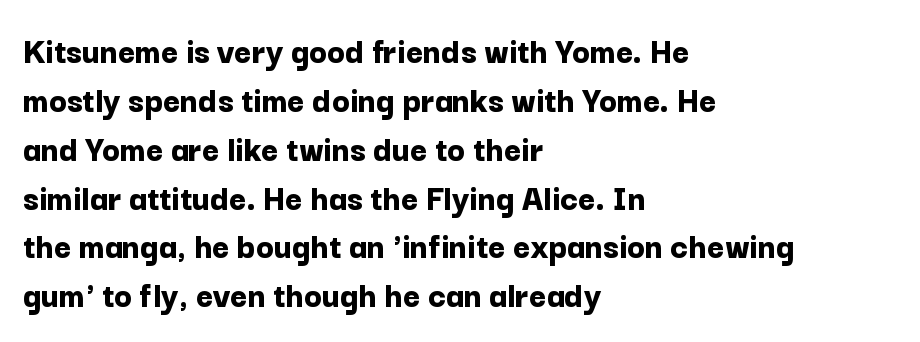
Q: Is the text bold? A: Yes.
Q: Is the text italic (slanted)? A: No, it is upright.
Q: Is the typeface a serif or a sans-serif typeface? A: Sans-serif.
Q: Is the text underlined? A: No.
Q: How is the paragraph aligned? A: Left-aligned.
Q: Is the spacing between letters normal or unusually wide? A: Normal.
Q: Is the spacing between lines tight, normal or loose? A: Normal.
Q: Width (condensed, normal, or wide)? A: Normal.
Q: Stroke contrast? A: Low.
Q: x-height? A: Medium.
Q: Monospaced? A: No.
